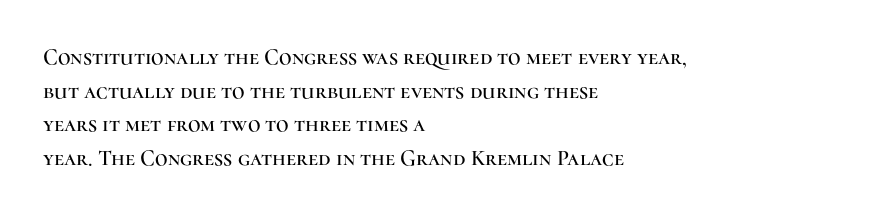
One glance says typical: line gaps are just what's usual. The letters stand upright; this is a roman face. The gap between lines stays unmarked. These lines keep a tight, regular rhythm from letter to letter. Casual observation: everything's shoved over to the left.
